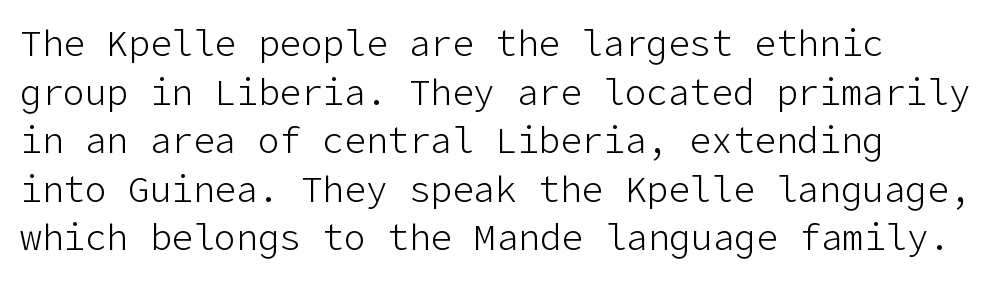
The designer went with a sans here, leaving each stem footless. The glyphs are unaccompanied by any horizontal stroke below them. Is there much room between lines? A standard amount, neither cramped nor airy. Is the type heavy? It reads as light-to-regular instead. Short note: letters normally spaced.
